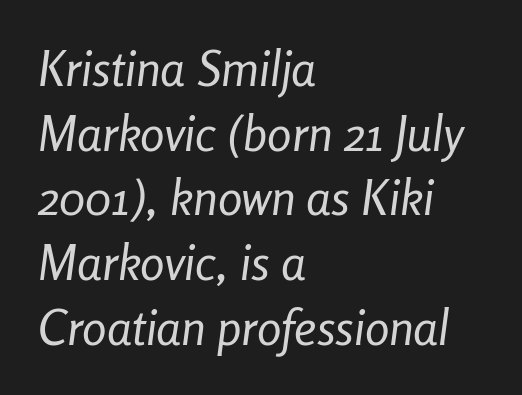
The image shows 49 px regular-weight, condensed type, italic (leaning right); set left-aligned, normal line spacing (1.32x), normal letter spacing, not underlined; low stroke contrast and a medium x-height.
